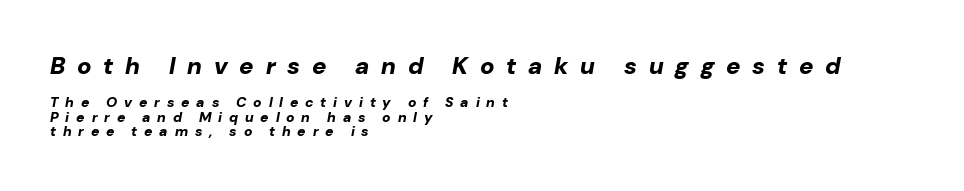
{"italic": "yes", "lean": "right", "slant_degrees": 10, "bold": "yes", "underline": "no", "align": "left", "line_spacing": "tight", "line_spacing_ratio": 1.01, "letter_spacing": "wide", "letter_spacing_em": 0.49, "larger_block": "first", "size_ratio": 1.71, "glyph_px": 24}
